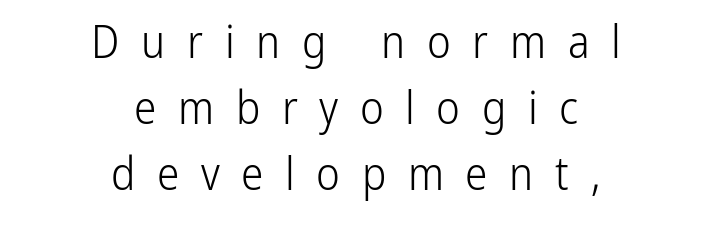
Compared with typical paragraphs, the rows here are spaced about the same. Examine the stroke ends and you'll find no serifs. Look at the tracking — it's clearly loosened, letters drifting apart. Unbolded letterforms with no extra heft. This is the regular roman posture of the typeface. Descenders hang freely into open space.
